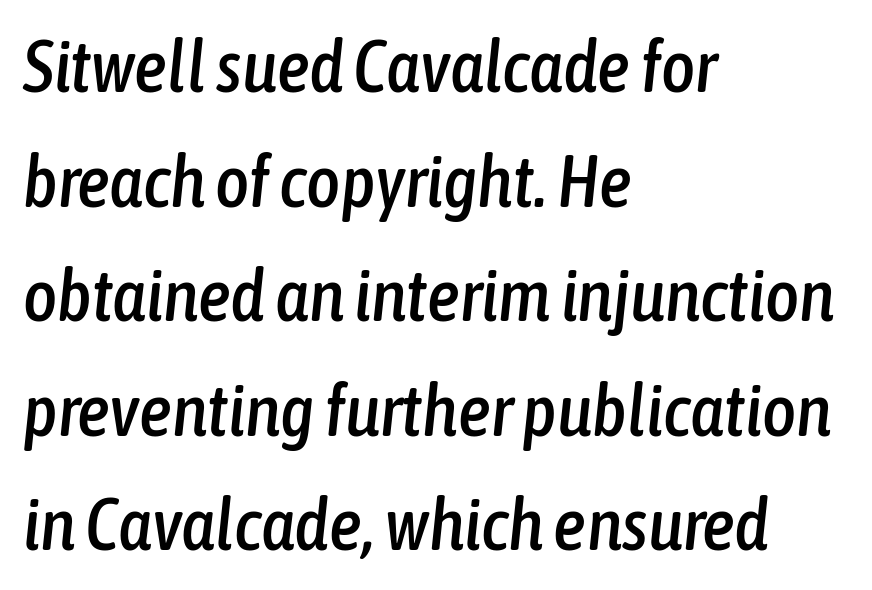
The image shows 73 px condensed type, italic (leaning right); set left-aligned, normal line spacing (1.57x), normal letter spacing, not underlined; low stroke contrast and a medium x-height.
